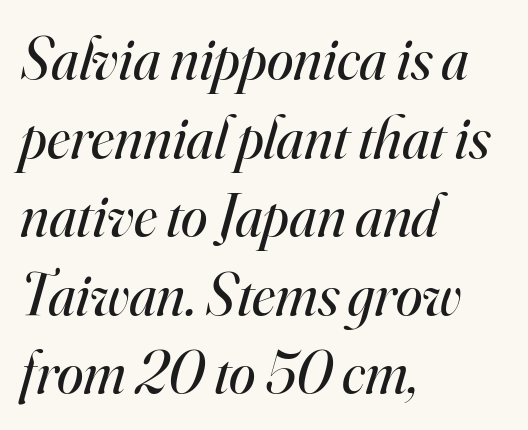
{"serif": "yes", "italic": "yes", "lean": "right", "slant_degrees": 16, "bold": "no", "weight": "regular", "width": "normal", "stroke_contrast": "high", "x_height": "small", "monospaced": "no", "underline": "no", "align": "left", "line_spacing": "normal", "line_spacing_ratio": 1.31, "letter_spacing": "normal", "letter_spacing_em": 0.0, "glyph_px": 60}
